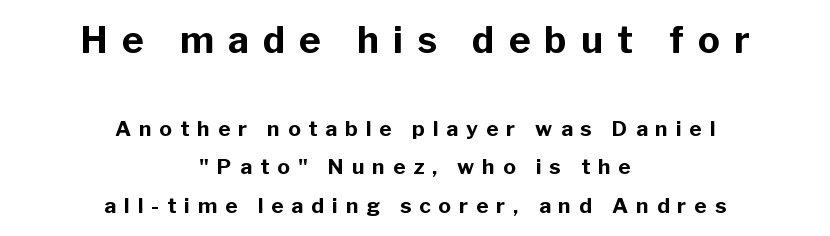
The text block is weighted toward neither margin, spreading evenly from the middle. Typesetter's note — upper block bumped up in size, lower block left smaller. Unlike a traditional serif, this face leaves its strokes unadorned. Honestly, the letter spacing is so wide it's the main thing you notice. Unlike italic type, these characters show no tilt at all.
